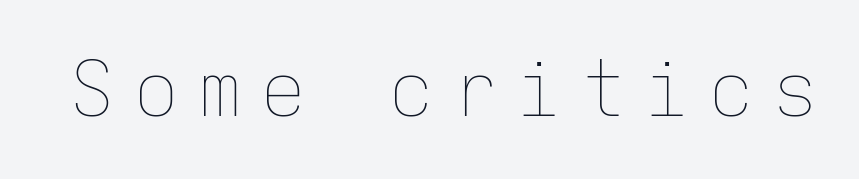
{"italic": "no", "bold": "no", "weight": "thin", "width": "normal", "stroke_contrast": "low", "x_height": "medium", "monospaced": "yes", "underline": "no", "letter_spacing": "wide", "letter_spacing_em": 0.23, "glyph_px": 77}
